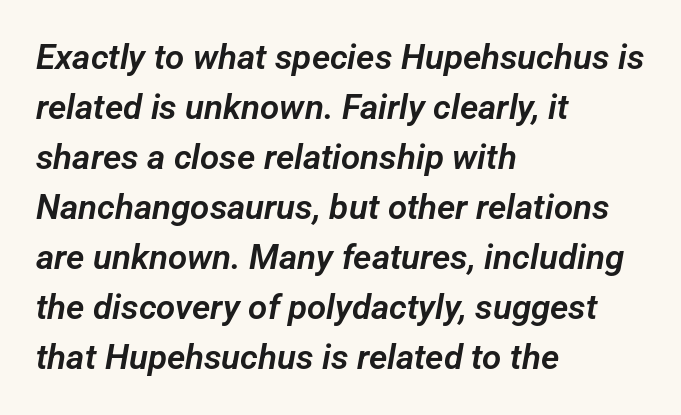
Q: Is the typeface a serif or a sans-serif typeface? A: Sans-serif.
Q: Is the text underlined? A: No.
Q: How is the paragraph aligned? A: Left-aligned.
Q: Is the spacing between letters normal or unusually wide? A: Normal.
Q: Is the spacing between lines tight, normal or loose? A: Normal.
Q: Width (condensed, normal, or wide)? A: Normal.
Q: Stroke contrast? A: Low.
Q: x-height? A: Medium.
Q: Monospaced? A: No.
